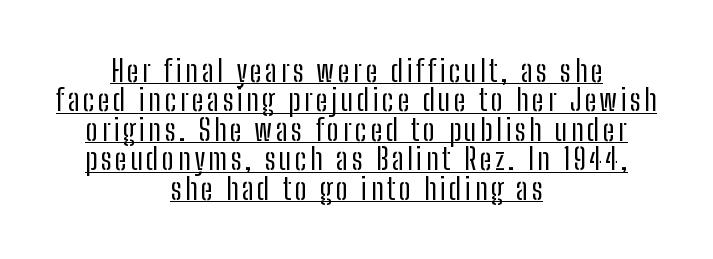
{"serif": "no", "italic": "no", "bold": "no", "weight": "regular", "width": "condensed", "stroke_contrast": "low", "x_height": "medium", "monospaced": "no", "underline": "yes", "align": "center", "line_spacing": "tight", "line_spacing_ratio": 0.98, "glyph_px": 30}
